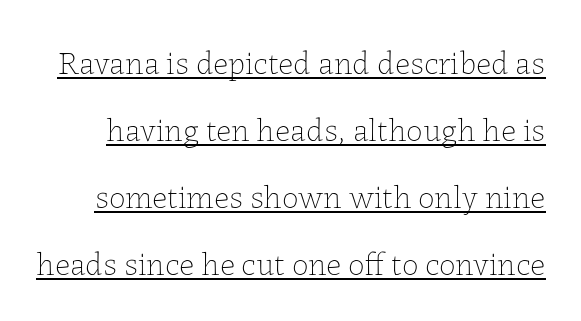
{"italic": "no", "bold": "no", "weight": "thin", "width": "normal", "stroke_contrast": "low", "x_height": "medium", "monospaced": "no", "underline": "yes", "line_spacing": "loose", "line_spacing_ratio": 2.03, "letter_spacing": "normal", "letter_spacing_em": 0.0, "glyph_px": 33}
